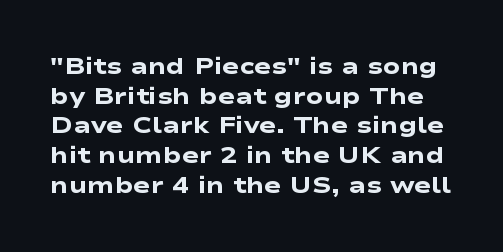
{"bold": "yes", "underline": "no", "line_spacing": "normal", "line_spacing_ratio": 1.29, "letter_spacing": "normal", "letter_spacing_em": 0.0, "glyph_px": 23}
